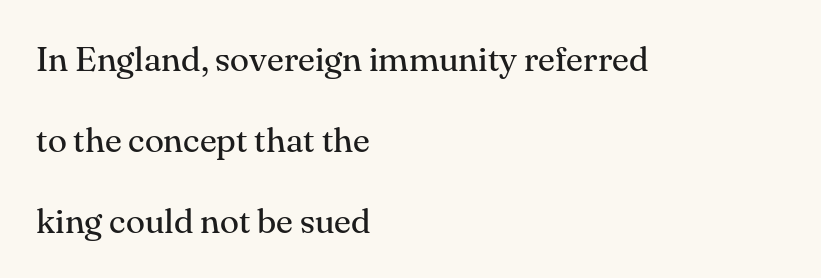
{"serif": "yes", "italic": "no", "bold": "no", "weight": "regular", "width": "normal", "stroke_contrast": "medium", "x_height": "small", "monospaced": "no", "underline": "no", "align": "left", "line_spacing": "loose", "line_spacing_ratio": 2.31, "letter_spacing": "normal", "letter_spacing_em": 0.0, "glyph_px": 35}
